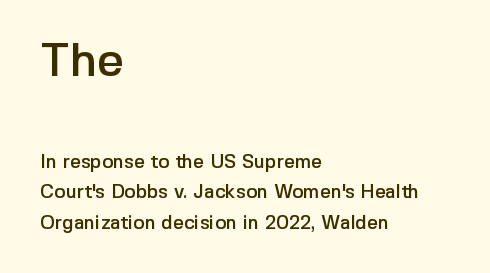
The image shows 47 px sans-serif type, upright; set left-aligned, normal line spacing (1.6x), normal letter spacing, not underlined; the first (top) block is 2.47x larger; a medium x-height.
